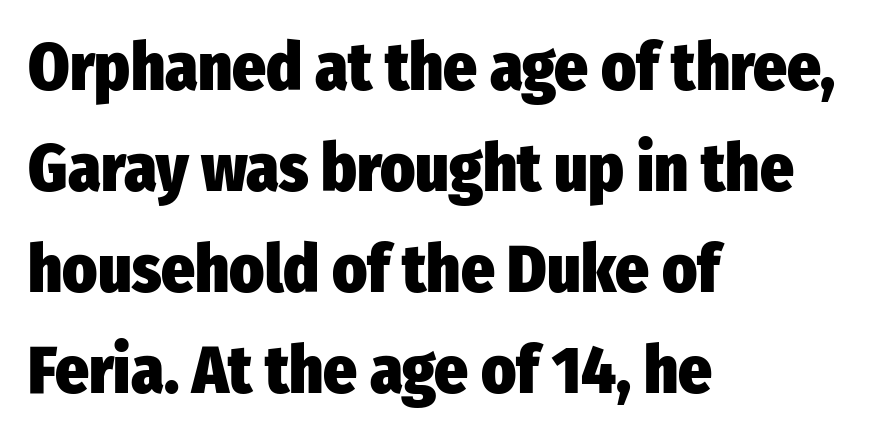
Q: Is the text bold? A: Yes.
Q: Is the text italic (slanted)? A: No, it is upright.
Q: Is the typeface a serif or a sans-serif typeface? A: Sans-serif.
Q: Is the text underlined? A: No.
Q: How is the paragraph aligned? A: Left-aligned.
Q: Is the spacing between letters normal or unusually wide? A: Normal.
Q: Is the spacing between lines tight, normal or loose? A: Normal.
Q: Width (condensed, normal, or wide)? A: Condensed.
Q: Stroke contrast? A: Low.
Q: x-height? A: Medium.
Q: Monospaced? A: No.
